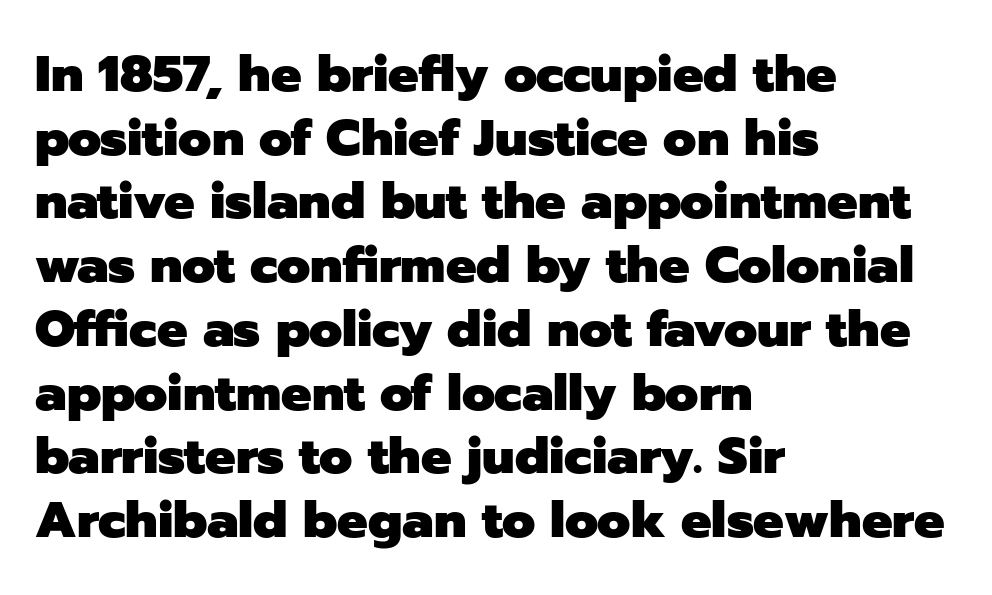
Q: Is the text bold? A: Yes.
Q: Is the text italic (slanted)? A: No, it is upright.
Q: Is the typeface a serif or a sans-serif typeface? A: Sans-serif.
Q: Is the text underlined? A: No.
Q: How is the paragraph aligned? A: Left-aligned.
Q: Is the spacing between letters normal or unusually wide? A: Normal.
Q: Is the spacing between lines tight, normal or loose? A: Normal.
Q: Width (condensed, normal, or wide)? A: Normal.
Q: Stroke contrast? A: Low.
Q: x-height? A: Medium.
Q: Monospaced? A: No.
